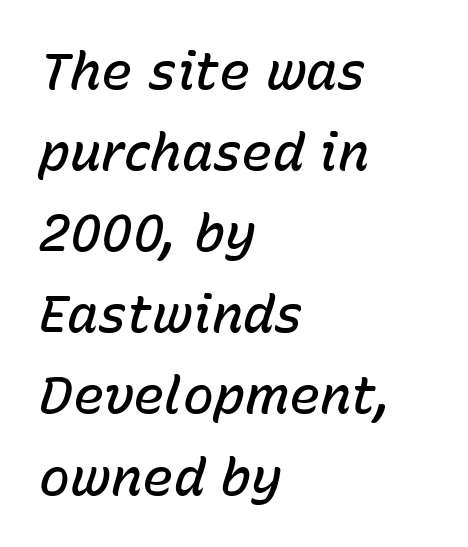
Q: Is the text bold? A: Semi-bold.
Q: Is the text italic (slanted)? A: Yes, it leans right by about 15 degrees.
Q: Is the text underlined? A: No.
Q: How is the paragraph aligned? A: Left-aligned.
Q: Is the spacing between letters normal or unusually wide? A: Normal.
Q: Is the spacing between lines tight, normal or loose? A: Normal.
Q: Width (condensed, normal, or wide)? A: Normal.
Q: Stroke contrast? A: Low.
Q: x-height? A: Medium.
Q: Monospaced? A: No.
